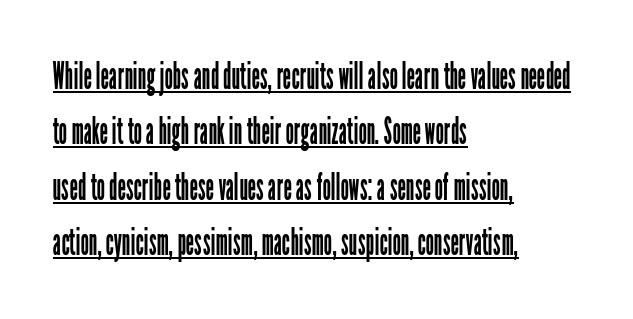
{"serif": "no", "italic": "no", "bold": "no", "weight": "regular", "width": "condensed", "stroke_contrast": "low", "x_height": "medium", "monospaced": "no", "underline": "yes", "align": "left", "line_spacing": "normal", "line_spacing_ratio": 1.5, "letter_spacing": "normal", "letter_spacing_em": 0.0, "glyph_px": 37}
